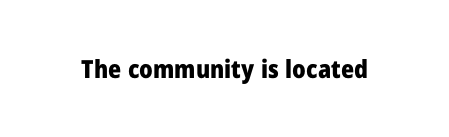
Underlining? Definitely not there. Strong, thick strokes mark this as bold type. This sample uses an upright cut, with every glyph sitting square on the baseline. A typesetter would call this zero additional tracking.
